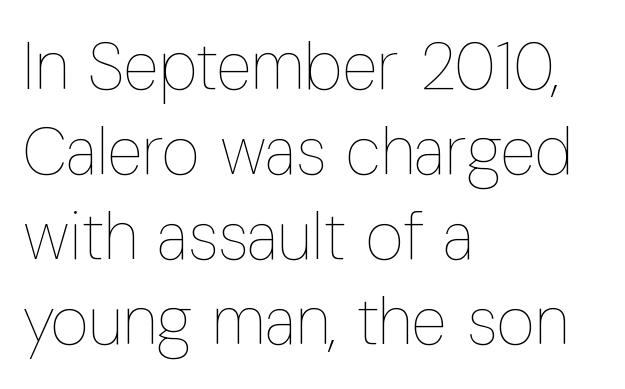
The image shows 66 px thin, condensed type, upright; set left-aligned, normal line spacing (1.29x), normal letter spacing, not underlined; low stroke contrast and a medium x-height.
